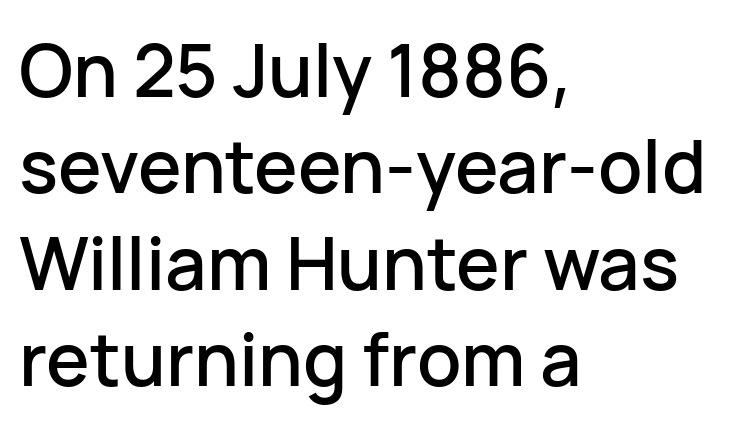
{"serif": "no", "italic": "no", "width": "normal", "stroke_contrast": "low", "x_height": "medium", "monospaced": "no", "underline": "no", "align": "left", "line_spacing": "normal", "line_spacing_ratio": 1.32, "letter_spacing": "normal", "letter_spacing_em": 0.0, "glyph_px": 73}
